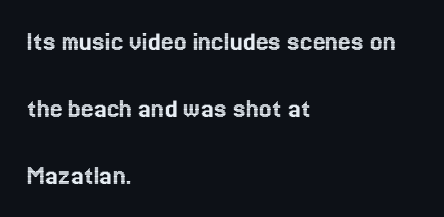
Look at the tracking — it's just the regular setting, nothing added. Rule under the text: the space is simply empty. Is this a fixed-width face? No — the glyphs have proportional, varying widths. This sample trades compactness for vertical openness between lines. Do the letters lean? They stand straight.
